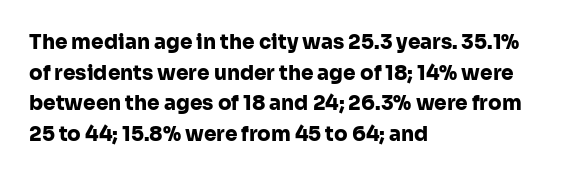
The image shows 20 px bold type, upright; set left-aligned, normal line spacing (1.53x), normal letter spacing, not underlined.
